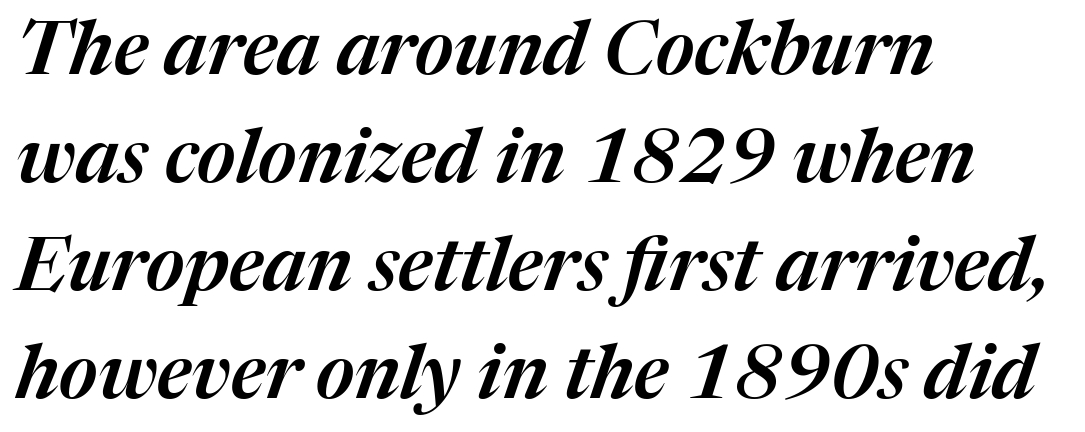
{"italic": "yes", "lean": "right", "slant_degrees": 17, "width": "normal", "stroke_contrast": "medium", "x_height": "medium", "monospaced": "no", "underline": "no", "align": "left", "line_spacing": "normal", "line_spacing_ratio": 1.44, "letter_spacing": "normal", "letter_spacing_em": 0.0, "glyph_px": 75}
